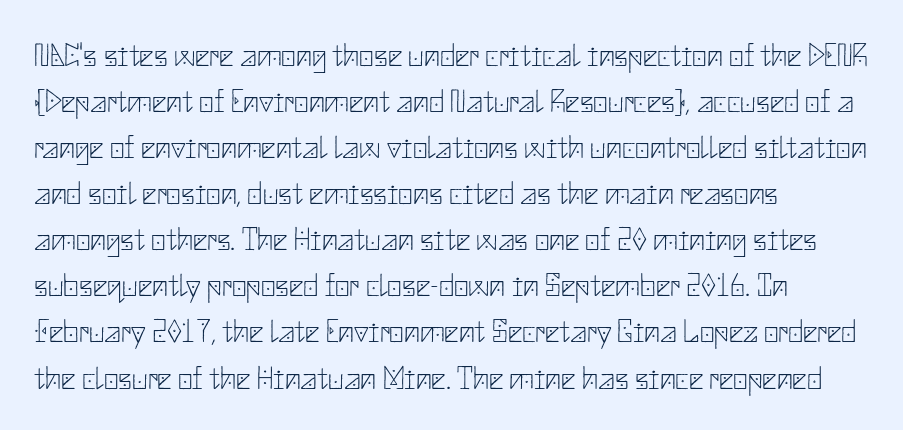
Compared with typical body copy, the letter spacing here is the same. A classic flush-left, rag-right setting is used for this passage. The characters display no serif detailing; their extremities are plain. How would I describe the line gaps? Plain and ordinary. The typography opts for an upright posture over an oblique one. The cut favours lightness, reaching ordinary text weight at its darkest.
